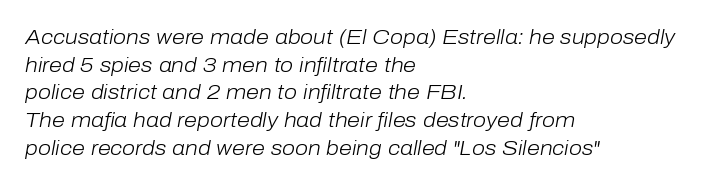
The image shows 21 px text type, italic (leaning right); set left-aligned, normal line spacing (1.32x), normal letter spacing, not underlined.
